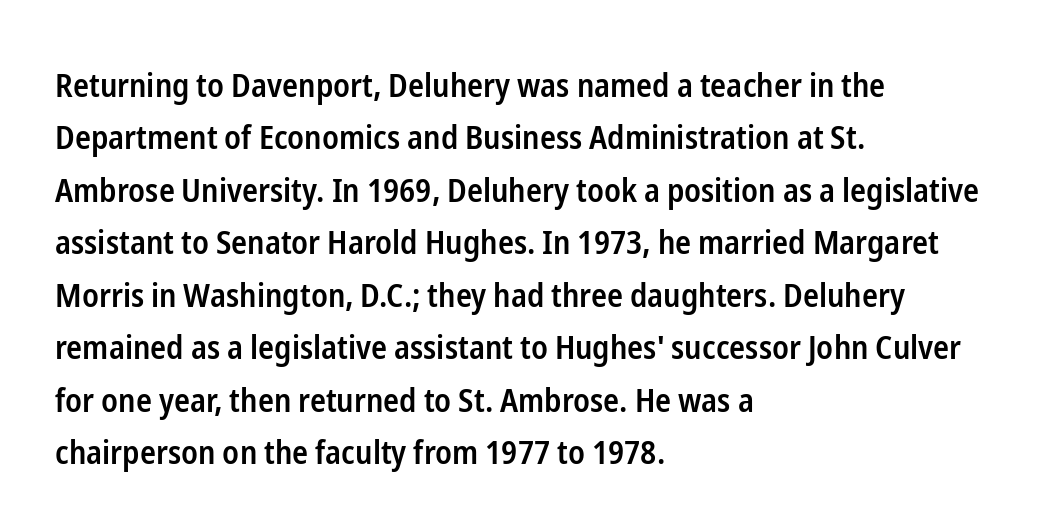
{"serif": "no", "italic": "no", "bold": "semi", "weight": "semibold", "width": "condensed", "stroke_contrast": "low", "x_height": "medium", "monospaced": "no", "underline": "no", "align": "left", "line_spacing": "normal", "line_spacing_ratio": 1.59, "letter_spacing": "normal", "letter_spacing_em": 0.0, "glyph_px": 33}
